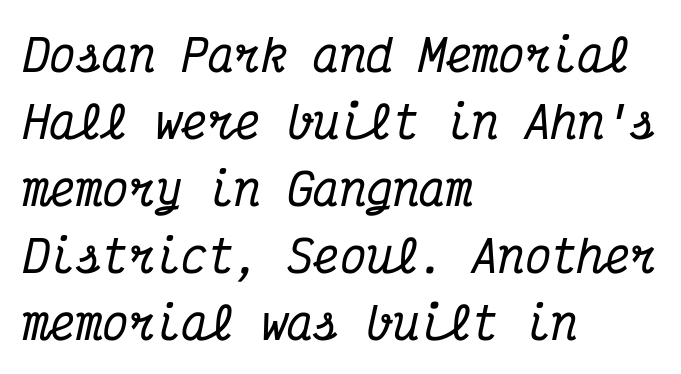
Q: Is the text italic (slanted)? A: Yes, it leans right by about 12 degrees.
Q: Is the typeface a serif or a sans-serif typeface? A: Serif.
Q: Is the text underlined? A: No.
Q: How is the paragraph aligned? A: Left-aligned.
Q: Is the spacing between letters normal or unusually wide? A: Normal.
Q: Is the spacing between lines tight, normal or loose? A: Normal.
Q: Width (condensed, normal, or wide)? A: Condensed.
Q: Stroke contrast? A: Medium.
Q: x-height? A: Medium.
Q: Monospaced? A: Yes.
